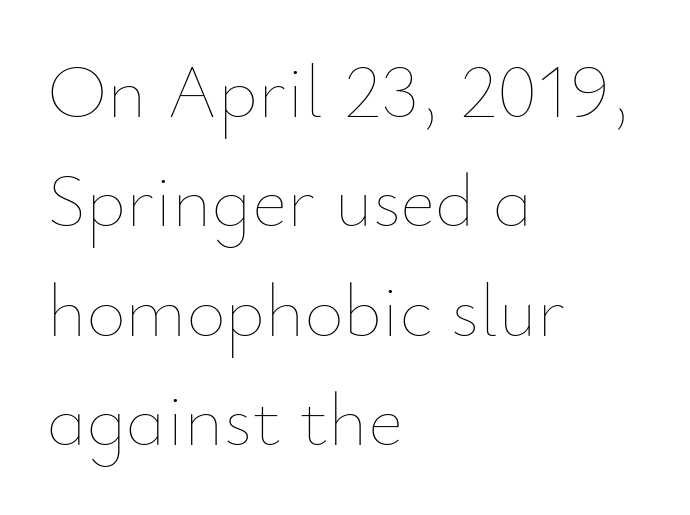
The image shows 76 px thin type, upright; set left-aligned, normal line spacing (1.44x), normal letter spacing, not underlined; low stroke contrast and a small x-height.
